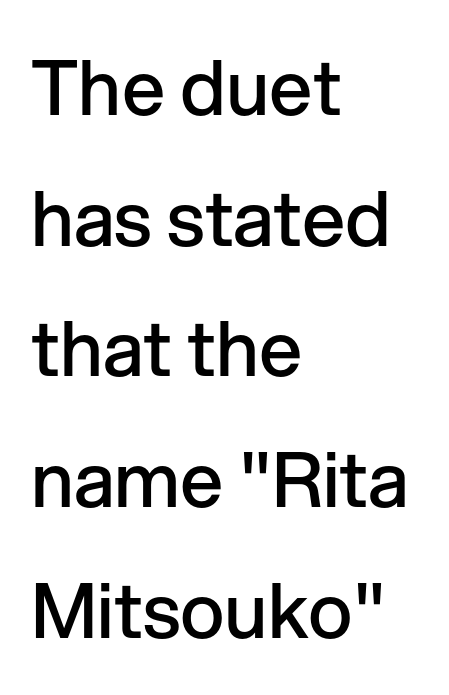
The image shows 76 px semibold sans-serif type, upright; set left-aligned, line spacing 1.72x, normal letter spacing, not underlined; low stroke contrast and a medium x-height.
